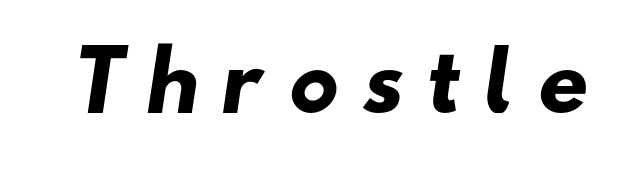
Q: Is the text bold? A: Yes.
Q: Is the typeface a serif or a sans-serif typeface? A: Sans-serif.
Q: Is the text underlined? A: No.
Q: Is the spacing between letters normal or unusually wide? A: Unusually wide.
Q: Width (condensed, normal, or wide)? A: Wide.
Q: Stroke contrast? A: Low.
Q: x-height? A: Small.
Q: Monospaced? A: No.
